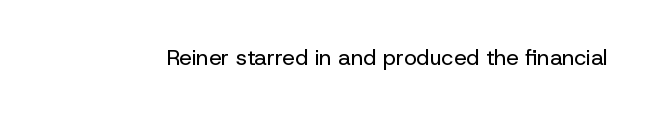
Q: Is the text bold? A: No.
Q: Is the text italic (slanted)? A: No, it is upright.
Q: Is the text underlined? A: No.
Q: Is the spacing between letters normal or unusually wide? A: Normal.
